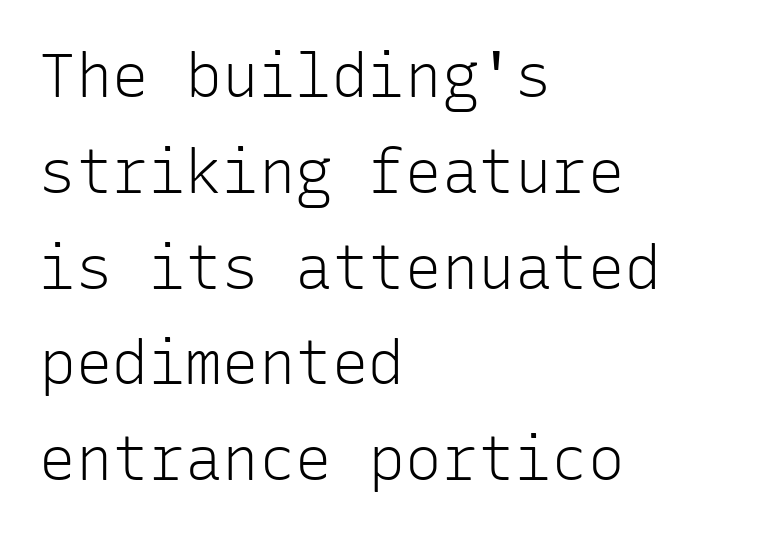
The image shows 61 px light sans-serif type, upright, monospaced; set left-aligned, normal line spacing (1.57x), normal letter spacing, not underlined; low stroke contrast and a medium x-height.
